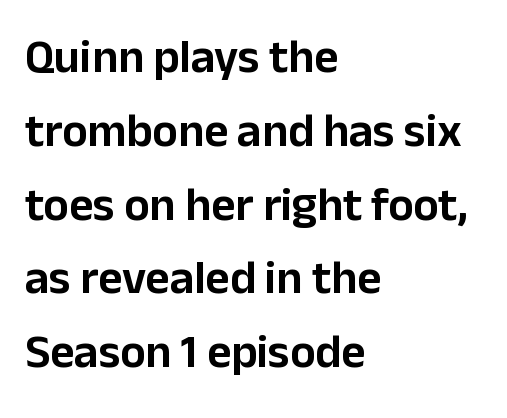
{"serif": "no", "italic": "no", "width": "normal", "stroke_contrast": "low", "x_height": "medium", "monospaced": "no", "underline": "no", "align": "left", "line_spacing": "normal", "line_spacing_ratio": 1.57, "letter_spacing": "normal", "letter_spacing_em": 0.0, "glyph_px": 47}
